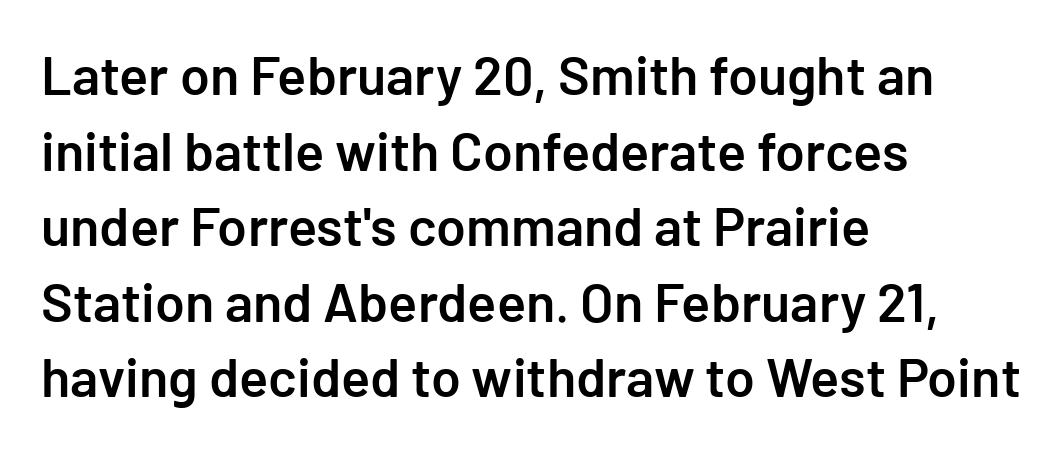
{"serif": "no", "italic": "no", "bold": "semi", "weight": "semibold", "width": "normal", "stroke_contrast": "low", "x_height": "medium", "underline": "no", "align": "left", "line_spacing": "normal", "line_spacing_ratio": 1.4, "letter_spacing": "normal", "letter_spacing_em": 0.0, "glyph_px": 54}
